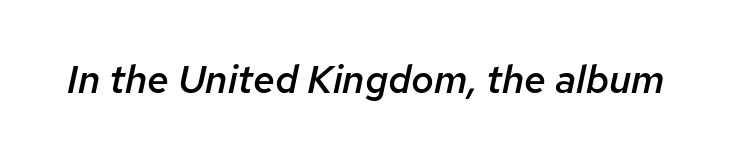
The image shows 39 px semibold type, italic (leaning right); set normal letter spacing, not underlined; low stroke contrast and a medium x-height.
